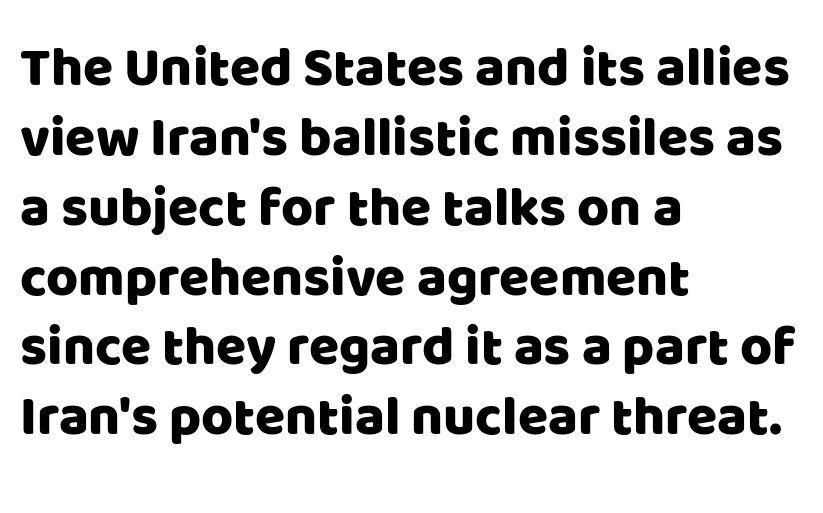
The image shows 55 px sans-serif type, upright; set left-aligned, normal line spacing (1.27x), normal letter spacing, not underlined; low stroke contrast and a large x-height.
